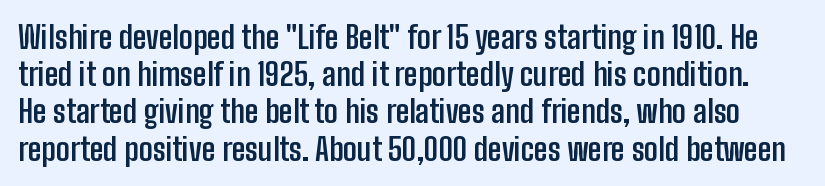
The image shows 31 px semibold, condensed sans-serif type, upright; set line spacing 1.2x, normal letter spacing, not underlined; low stroke contrast and a medium x-height.
